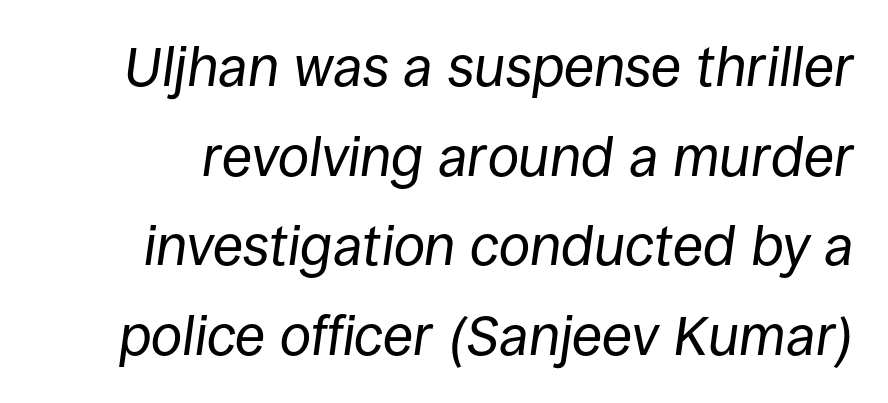
{"italic": "yes", "lean": "right", "slant_degrees": 8, "bold": "no", "weight": "regular", "width": "normal", "stroke_contrast": "low", "x_height": "large", "monospaced": "no", "underline": "no", "line_spacing": "normal", "line_spacing_ratio": 1.6, "letter_spacing": "normal", "letter_spacing_em": 0.0, "glyph_px": 56}
